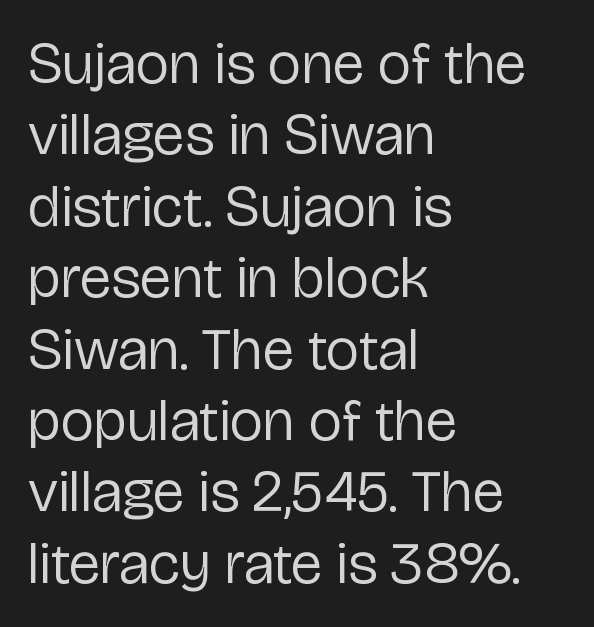
The image shows 59 px regular-weight sans-serif type, upright; set left-aligned, line spacing 1.21x, normal letter spacing, not underlined; low stroke contrast and a medium x-height.
